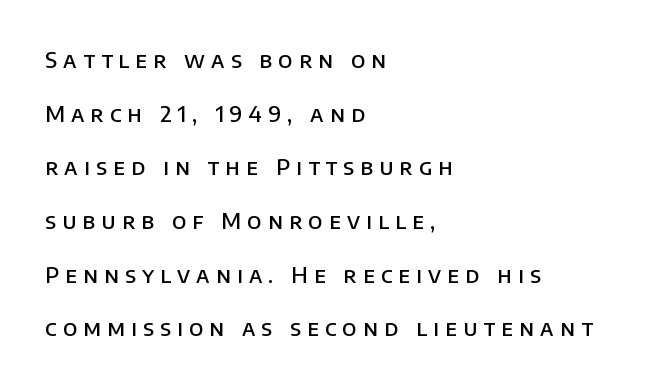
The image shows 22 px text type, upright; set left-aligned, loose line spacing (2.44x), unusually wide letter spacing (+0.28 em), not underlined.
